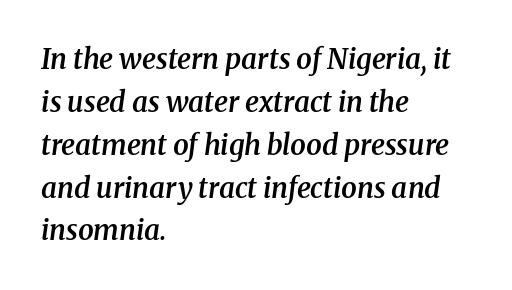
The image shows 28 px semibold serif type, italic (leaning right); set left-aligned, normal line spacing (1.53x), normal letter spacing, not underlined; medium stroke contrast and a medium x-height.
